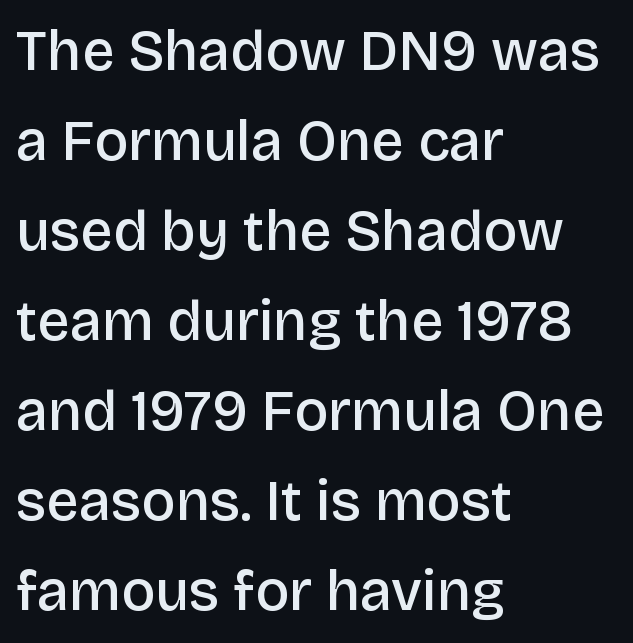
Q: Is the text bold? A: Semi-bold.
Q: Is the text italic (slanted)? A: No, it is upright.
Q: Is the typeface a serif or a sans-serif typeface? A: Sans-serif.
Q: Is the text underlined? A: No.
Q: How is the paragraph aligned? A: Left-aligned.
Q: Is the spacing between letters normal or unusually wide? A: Normal.
Q: Is the spacing between lines tight, normal or loose? A: Normal.
Q: Width (condensed, normal, or wide)? A: Normal.
Q: Stroke contrast? A: Low.
Q: x-height? A: Large.
Q: Monospaced? A: No.
